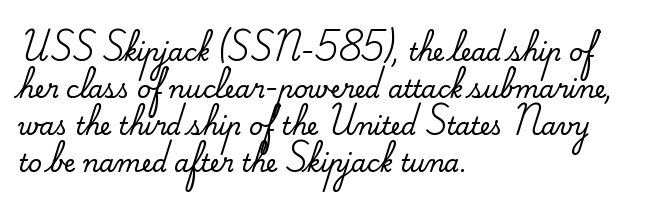
{"underline": "no", "align": "left", "line_spacing": "normal", "line_spacing_ratio": 1.54, "letter_spacing": "normal", "letter_spacing_em": 0.0, "glyph_px": 24}
